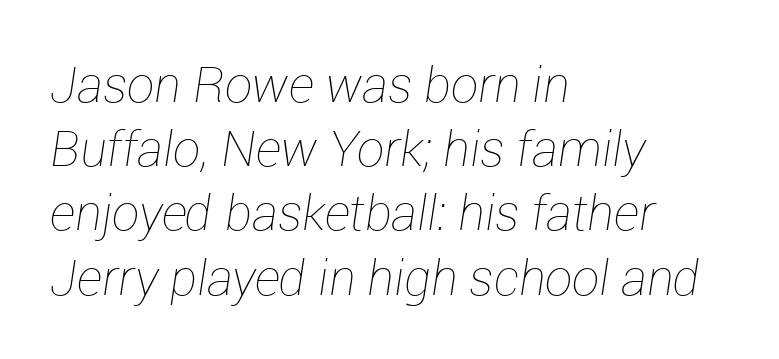
Where is the straight margin? On the left. This rendering leaves character spacing at its baseline value. Underlining? Definitely not there. The passage shown is typed in a proportional face where columns would drift.
